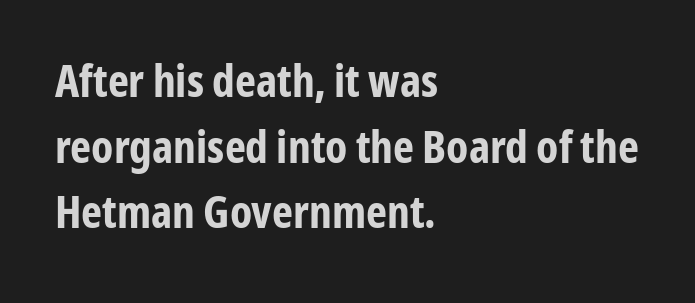
{"serif": "no", "italic": "no", "bold": "yes", "weight": "bold", "width": "condensed", "stroke_contrast": "low", "x_height": "medium", "monospaced": "no", "underline": "no", "align": "left", "line_spacing": "normal", "line_spacing_ratio": 1.46, "letter_spacing": "normal", "letter_spacing_em": 0.0, "glyph_px": 45}
